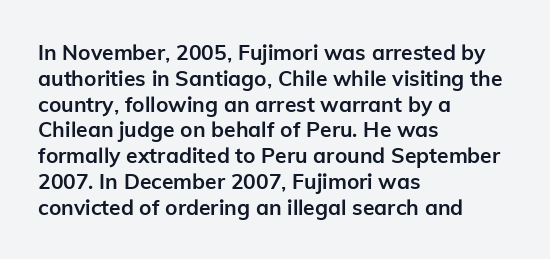
The image shows 21 px bold type, upright; set left-aligned, line spacing 1.23x, normal letter spacing, not underlined.
